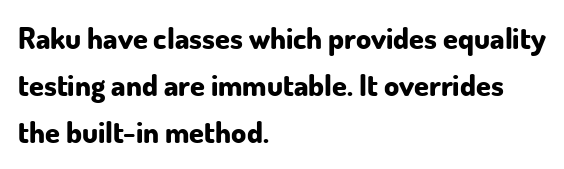
The image shows 30 px bold sans-serif type, upright; set left-aligned, normal line spacing (1.56x), normal letter spacing, not underlined; low stroke contrast and a small x-height.
